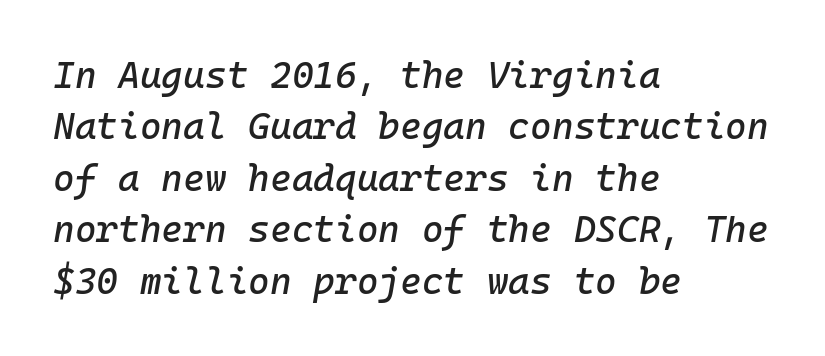
{"italic": "yes", "lean": "right", "slant_degrees": 10, "width": "normal", "stroke_contrast": "low", "x_height": "medium", "monospaced": "yes", "underline": "no", "align": "left", "line_spacing": "normal", "line_spacing_ratio": 1.39, "letter_spacing": "normal", "letter_spacing_em": 0.0, "glyph_px": 37}
